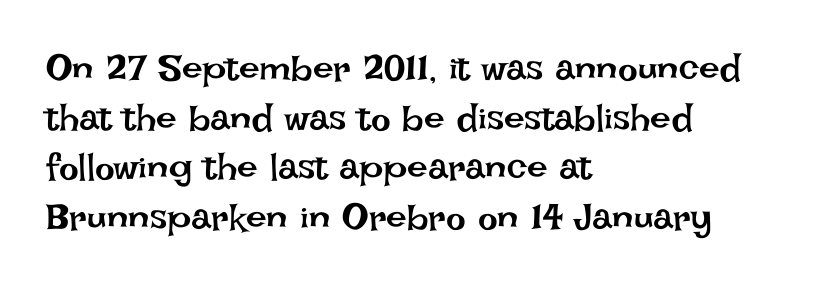
{"italic": "no", "bold": "no", "weight": "regular", "width": "normal", "stroke_contrast": "low", "x_height": "large", "monospaced": "no", "underline": "no", "align": "left", "line_spacing": "normal", "line_spacing_ratio": 1.34, "letter_spacing": "normal", "letter_spacing_em": 0.0, "glyph_px": 37}
